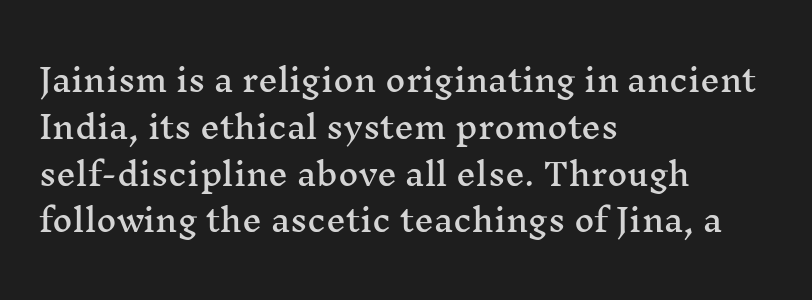
Q: Is the text italic (slanted)? A: No, it is upright.
Q: Is the typeface a serif or a sans-serif typeface? A: Serif.
Q: Is the text underlined? A: No.
Q: How is the paragraph aligned? A: Left-aligned.
Q: Is the spacing between letters normal or unusually wide? A: Normal.
Q: Is the spacing between lines tight, normal or loose? A: Normal.
Q: Width (condensed, normal, or wide)? A: Wide.
Q: Stroke contrast? A: Medium.
Q: x-height? A: Medium.
Q: Monospaced? A: No.
